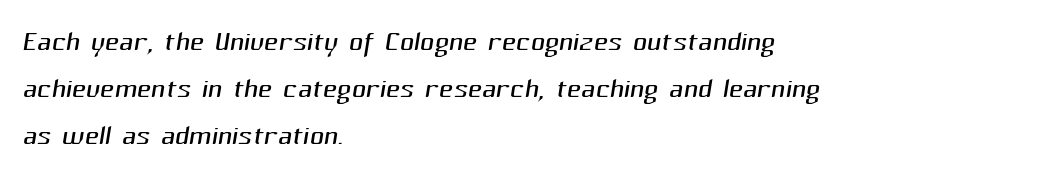
{"serif": "no", "bold": "no", "weight": "light", "width": "normal", "stroke_contrast": "medium", "x_height": "medium", "monospaced": "no", "underline": "no", "align": "left", "line_spacing_ratio": 1.21, "letter_spacing": "normal", "letter_spacing_em": 0.0, "glyph_px": 39}
